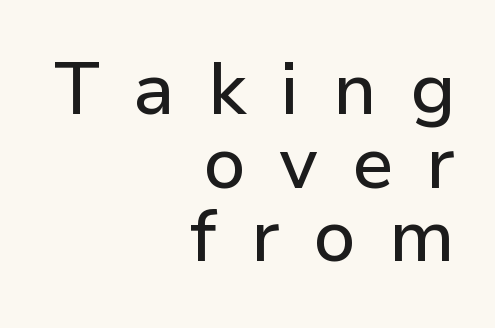
Words float on clear page, feet unadorned. A flush-right, rag-left setting is used for this passage. These lines were composed using upright roman letters. You can tell from the bare stems that sans-serif type was used. Each letter keeps its own natural width here, so spacing adapts to shape. Here the glyphs are tracked loosely, breaking word shapes into spaced letters.
